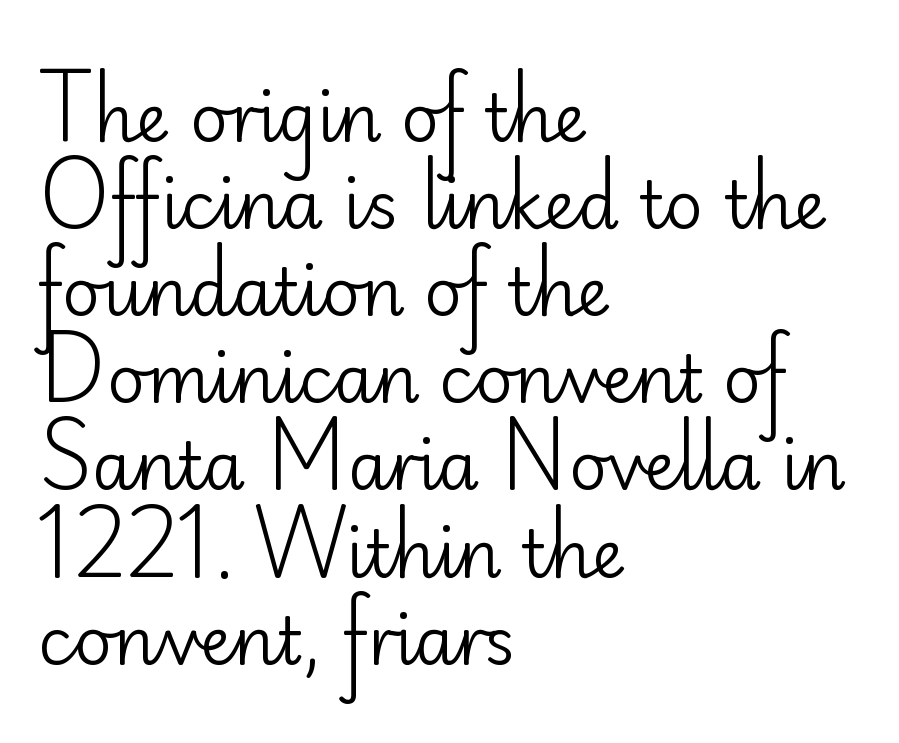
{"serif": "no", "italic": "no", "bold": "no", "weight": "regular", "width": "normal", "stroke_contrast": "low", "x_height": "small", "monospaced": "no", "underline": "no", "align": "left", "line_spacing": "normal", "line_spacing_ratio": 1.32, "letter_spacing": "normal", "letter_spacing_em": 0.0, "glyph_px": 66}
